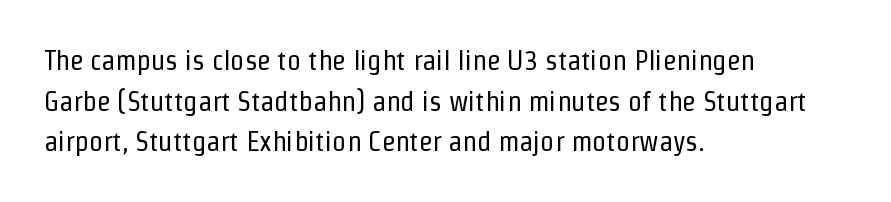
The image shows 28 px regular-weight, condensed sans-serif type, upright; set left-aligned, normal line spacing (1.45x), normal letter spacing, not underlined; low stroke contrast and a medium x-height.
